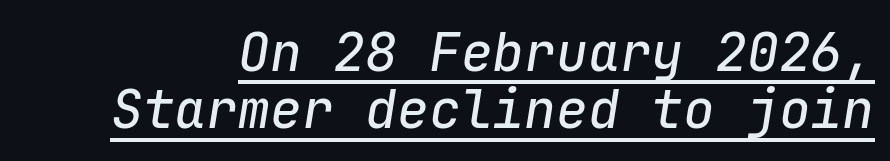
The image shows 53 px text type, italic (leaning right), monospaced; set tight line spacing (1.08x), normal letter spacing, underlined; low stroke contrast and a medium x-height.
